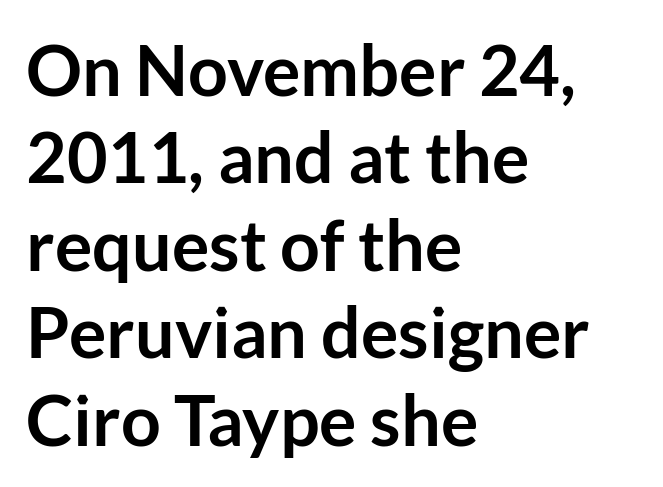
Here the designer chose a conventional face with non-uniform glyph widths. The gaps between neighbouring characters are ordinary and unremarkable. The string is rendered with underlining switched off. Heavy, bold letterforms. Summary of vertical rhythm: regular, with standard interline spacing. The letters carry no serifs — their stems end cleanly without finishing strokes.
